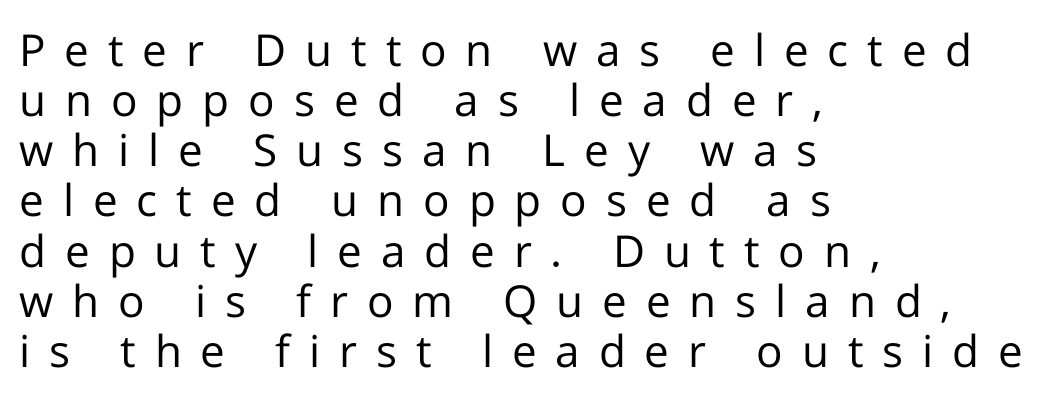
Q: Is the text bold? A: No.
Q: Is the text italic (slanted)? A: No, it is upright.
Q: Is the typeface a serif or a sans-serif typeface? A: Sans-serif.
Q: Is the text underlined? A: No.
Q: How is the paragraph aligned? A: Left-aligned.
Q: Is the spacing between letters normal or unusually wide? A: Unusually wide.
Q: Is the spacing between lines tight, normal or loose? A: Tight.
Q: Width (condensed, normal, or wide)? A: Normal.
Q: Stroke contrast? A: Low.
Q: x-height? A: Medium.
Q: Monospaced? A: No.
